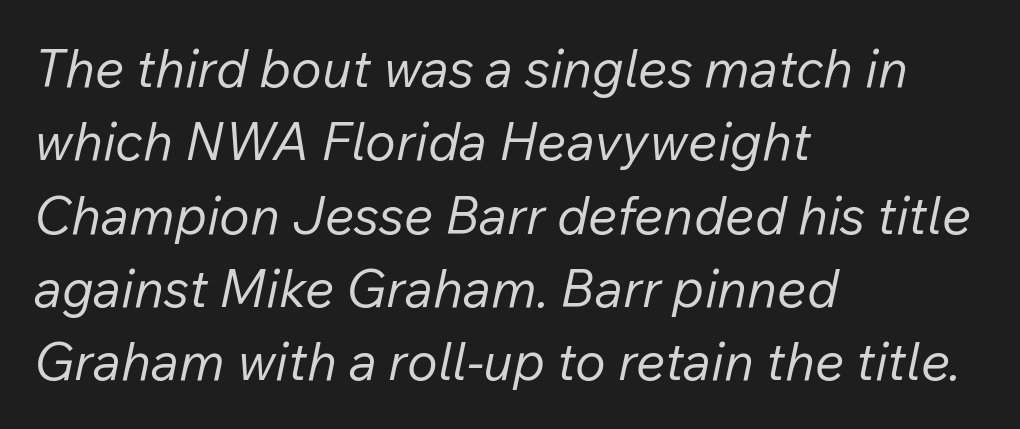
The image shows 52 px regular-weight type, italic (leaning right); set left-aligned, normal line spacing (1.41x), normal letter spacing, not underlined; low stroke contrast and a medium x-height.
